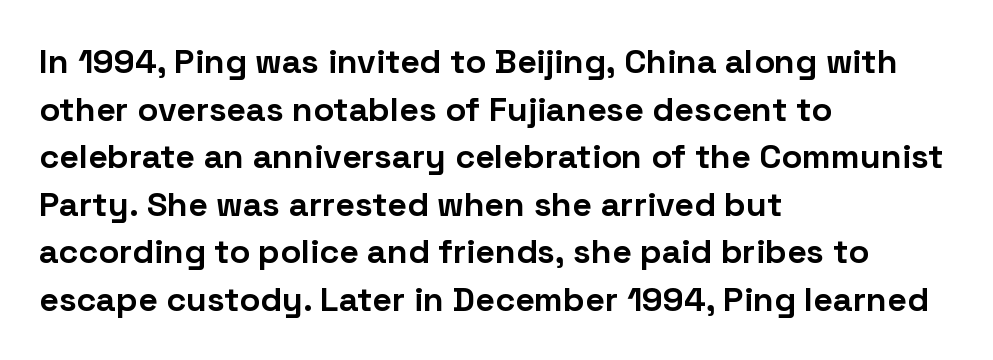
The image shows 34 px bold sans-serif type, upright; set left-aligned, normal line spacing (1.4x), normal letter spacing, not underlined; low stroke contrast and a medium x-height.
